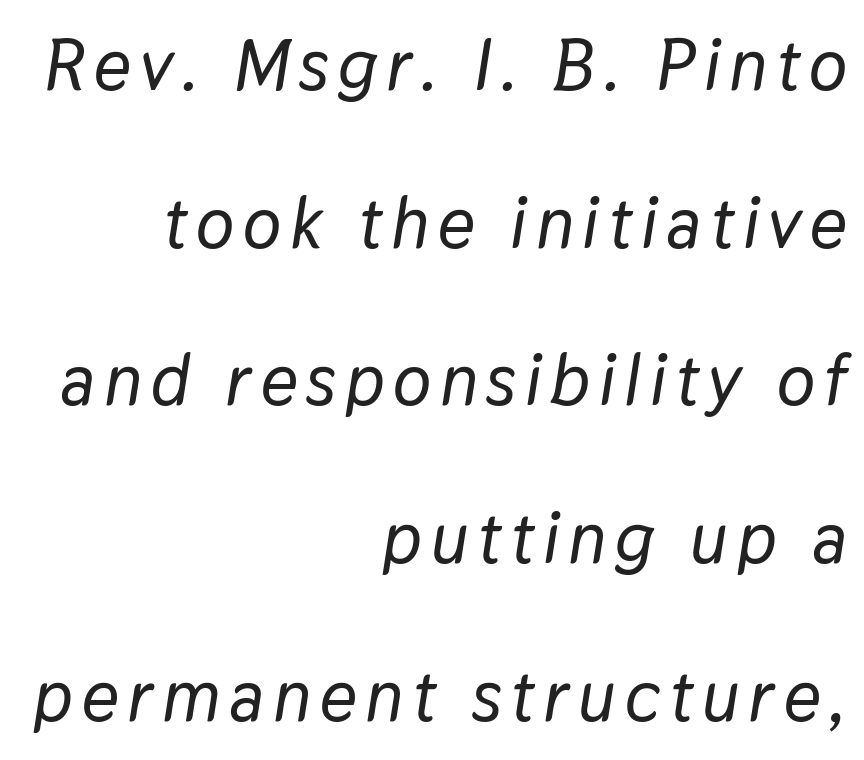
The image shows 72 px text type, italic (leaning right); set right-aligned, loose line spacing (2.19x), not underlined; low stroke contrast and a medium x-height.
